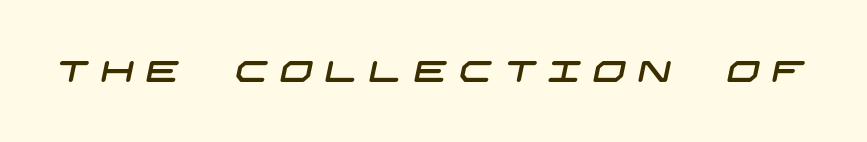
Any mark beneath the type? The region is blank. Someone cranked the tracking dial way up on this one. Serifs: no, the terminals of the letterforms are clean.
